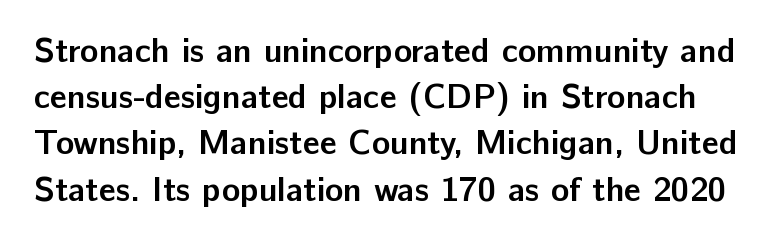
The rendering keeps characters at their native spacing. Quick note: underline off. A typesetter would mark this as roman, not italic. Strokes here are thick enough to call this a true bold. Think of a printed novel: that variable character pitch is what you see here.
